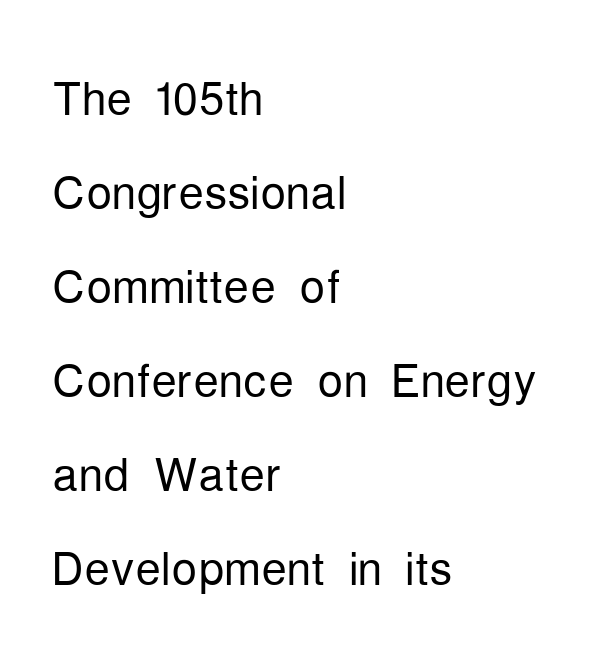
{"serif": "no", "italic": "no", "bold": "no", "weight": "light", "width": "condensed", "stroke_contrast": "low", "x_height": "medium", "monospaced": "no", "underline": "no", "align": "left", "line_spacing": "normal", "line_spacing_ratio": 1.47, "letter_spacing": "normal", "letter_spacing_em": 0.0, "glyph_px": 64}
